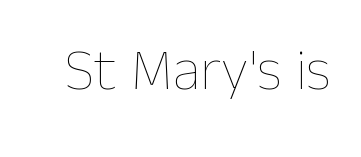
No chunkiness to these letters — they're not bold. Just letters on the line, the space beneath them empty. A roman cut, with each character standing at attention. Tracking value appears to be zero — textbook default spacing. Looks like regular typesetting: each glyph gets only the width it needs.
